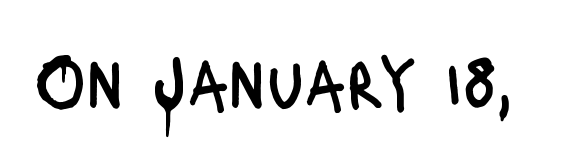
Q: Is the text bold? A: No.
Q: Is the text italic (slanted)? A: No, it is upright.
Q: Is the typeface a serif or a sans-serif typeface? A: Sans-serif.
Q: Is the text underlined? A: No.
Q: Is the spacing between letters normal or unusually wide? A: Normal.
Q: Width (condensed, normal, or wide)? A: Condensed.
Q: Stroke contrast? A: Low.
Q: x-height? A: Large.
Q: Monospaced? A: No.
